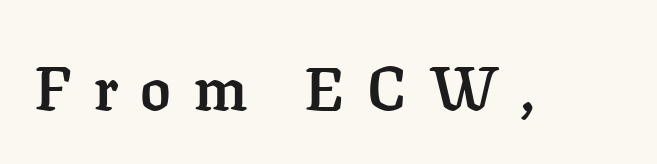
Characters follow at a spacing far wider than the type designer built in. Small tapered or slab feet sit at the stroke ends, so this counts as serif. Beneath every word, the page is bare. The face used here is proportionally spaced, like ordinary book or web type.
